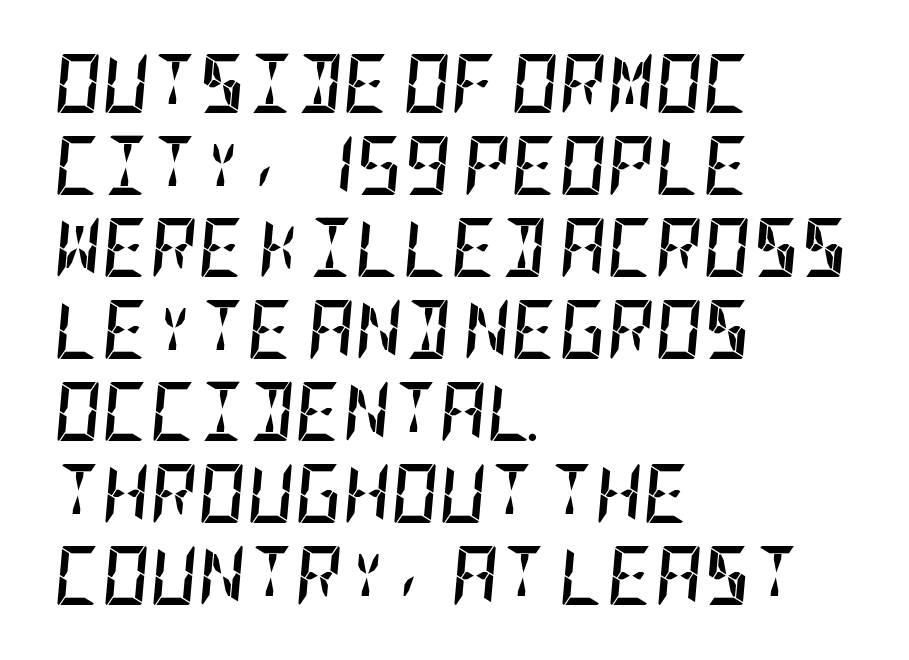
The image shows 59 px semibold, condensed type, italic (leaning right); set left-aligned, normal line spacing (1.39x), normal letter spacing, not underlined; low stroke contrast and a large x-height.
